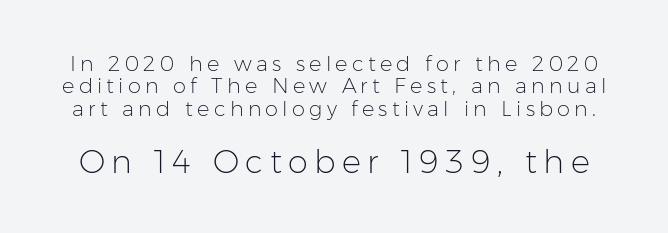
The passage shown has open, widely tracked lettering throughout. The face looks like a standard text weight, possibly lighter. Words float on clear page, feet unadorned. The type family on display is of the sans-serif kind. In this sample the second text group is rendered at the bigger scale.
